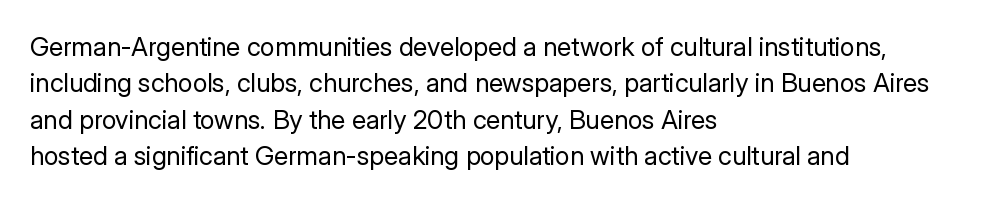
Q: Is the text bold? A: No.
Q: Is the text italic (slanted)? A: No, it is upright.
Q: Is the text underlined? A: No.
Q: How is the paragraph aligned? A: Left-aligned.
Q: Is the spacing between letters normal or unusually wide? A: Normal.
Q: Is the spacing between lines tight, normal or loose? A: Normal.
